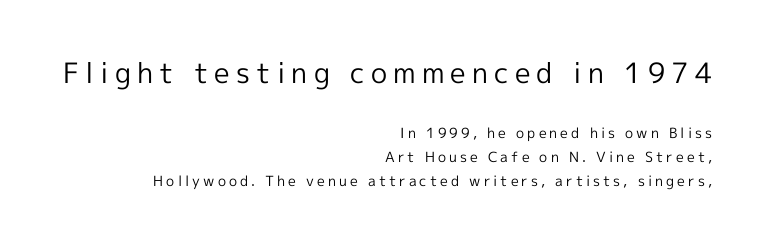
The image shows 28 px regular-weight sans-serif type, upright; set right-aligned, line spacing 1.71x, unusually wide letter spacing (+0.22 em), not underlined; the first (top) block is 2.0x larger; a medium x-height.
